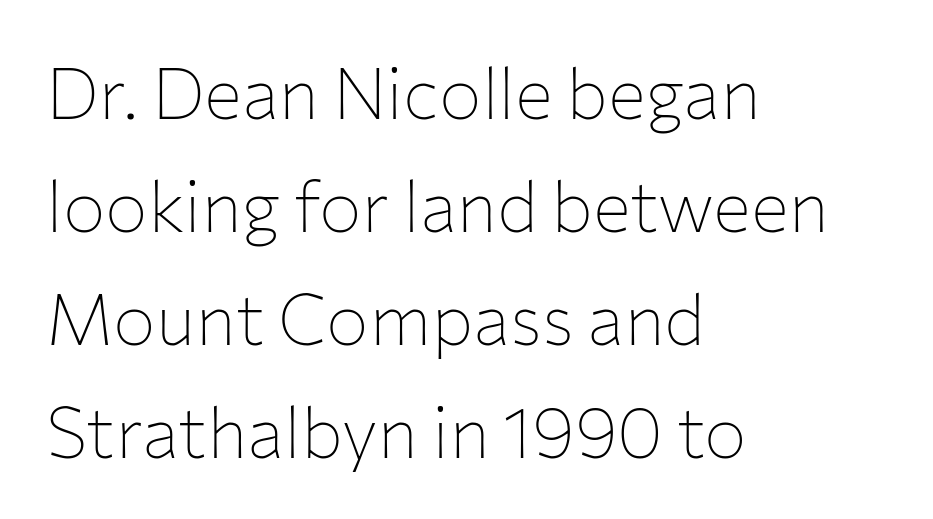
Check where the strokes stop: nothing finishes them off — pure sans. The space between consecutive lines is moderate. Weight: in the light-to-regular range. The baseline area is clear. Varying glyph widths throughout — classic text-font behaviour. Casual observation: everything's shoved over to the left.
